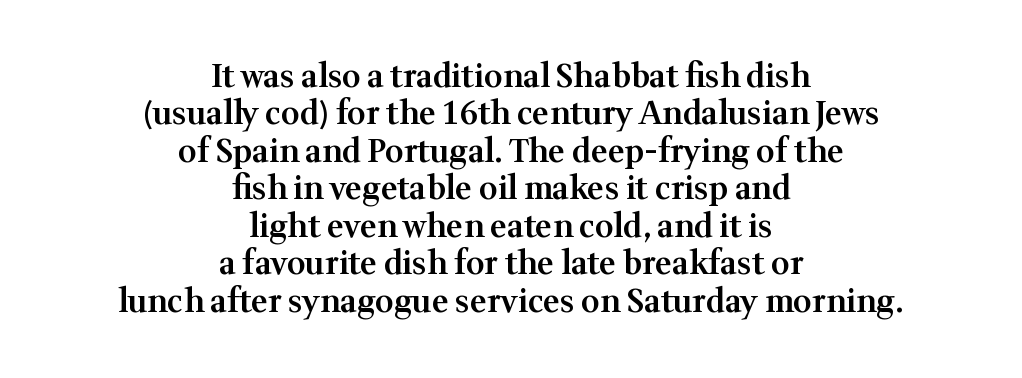
The string is rendered with underlining switched off. This is serif lettering, the kind often seen in printed books. Each word holds together tightly as a unit, with standard inter-letter gaps. The letters advance in unequal steps, a hallmark of proportional type. Students, this is semibold: more ink than regular, less than bold. The text block is weighted toward neither margin, spreading evenly from the middle.
